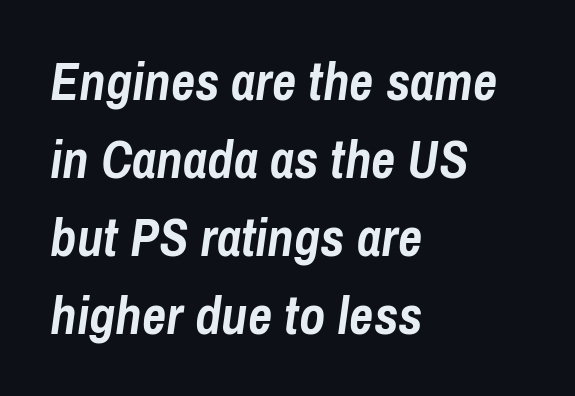
{"italic": "yes", "lean": "right", "slant_degrees": 8, "bold": "yes", "weight": "semibold", "width": "condensed", "stroke_contrast": "low", "x_height": "medium", "monospaced": "no", "underline": "no", "align": "left", "line_spacing": "normal", "line_spacing_ratio": 1.47, "letter_spacing": "normal", "letter_spacing_em": 0.0, "glyph_px": 53}
